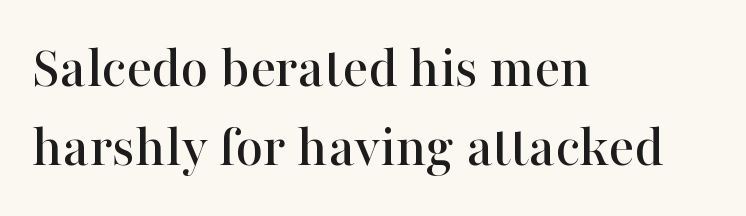
The image shows 60 px serif type, upright; set left-aligned, normal line spacing (1.31x), normal letter spacing, not underlined; high stroke contrast and a medium x-height.
